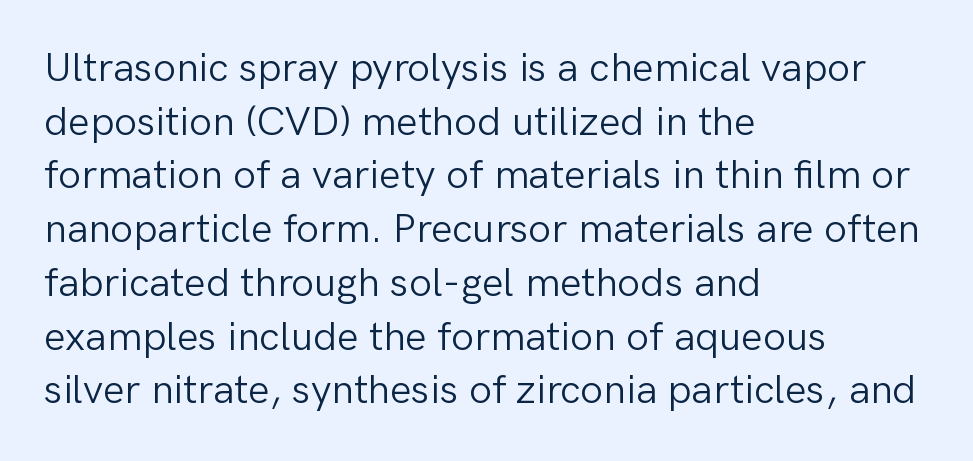
Q: Is the text bold? A: No.
Q: Is the text italic (slanted)? A: No, it is upright.
Q: Is the typeface a serif or a sans-serif typeface? A: Sans-serif.
Q: Is the text underlined? A: No.
Q: How is the paragraph aligned? A: Left-aligned.
Q: Is the spacing between letters normal or unusually wide? A: Normal.
Q: Is the spacing between lines tight, normal or loose? A: Normal.
Q: Width (condensed, normal, or wide)? A: Normal.
Q: Stroke contrast? A: Low.
Q: x-height? A: Medium.
Q: Monospaced? A: No.
